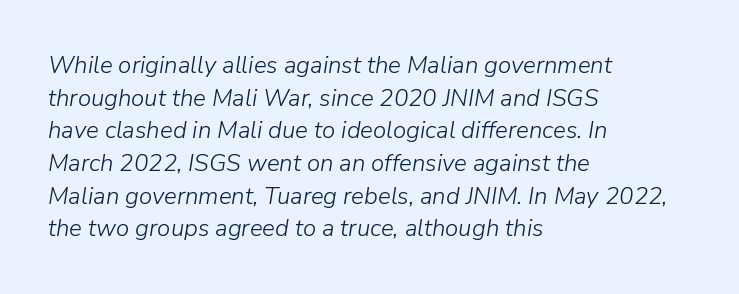
No word sits above an underline. Is the stroke heavy? The answer is a plain regular-or-lighter. This rendering leaves character spacing at its baseline value. The font's italic variant was chosen for this text. The lines are quadded left. Interline gaps are of average width in this sample.
